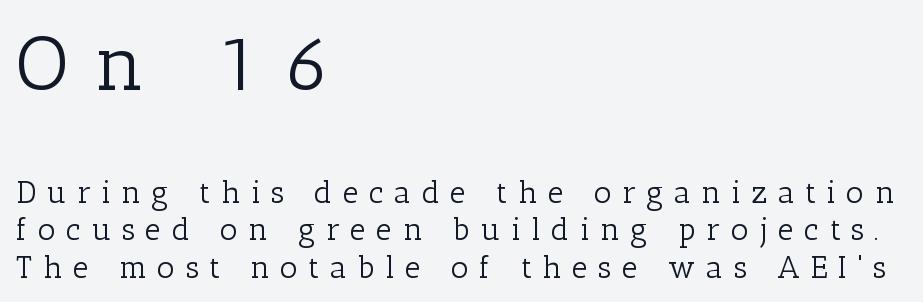
{"serif": "yes", "italic": "no", "bold": "no", "weight": "light", "width": "normal", "stroke_contrast": "low", "x_height": "medium", "monospaced": "no", "underline": "no", "align": "left", "line_spacing_ratio": 1.21, "letter_spacing": "wide", "letter_spacing_em": 0.34, "larger_block": "first", "size_ratio": 2.52, "glyph_px": 78}
